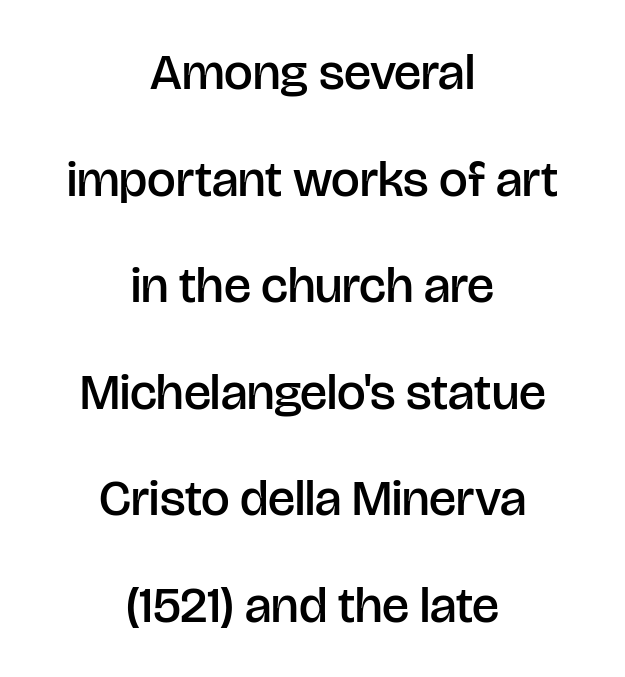
The type is set solid horizontally, with unmodified tracking. Reading down the column, the eye jumps a long way to each next line. Posture: upright roman. The lines in this sample share a center point and differ in where they start and stop. Think of a printed novel: that variable character pitch is what you see here. Descenders hang freely into open space.
